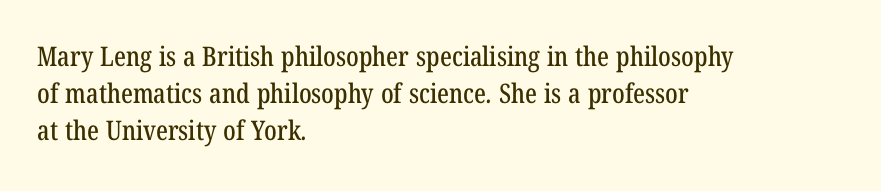
The image shows 27 px text type; set left-aligned, normal line spacing (1.37x), normal letter spacing, not underlined.
